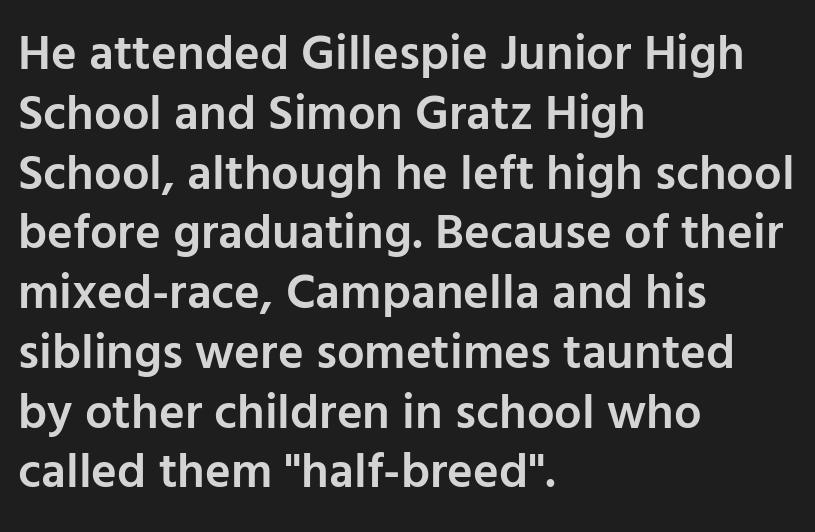
The image shows 49 px semibold sans-serif type, upright; set left-aligned, line spacing 1.22x, normal letter spacing, not underlined; low stroke contrast and a medium x-height.
